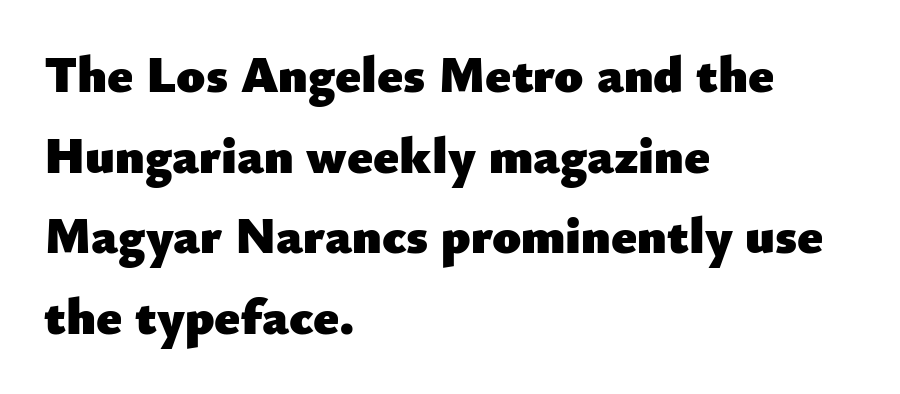
{"serif": "no", "italic": "no", "bold": "yes", "weight": "heavy", "width": "normal", "stroke_contrast": "low", "x_height": "small", "monospaced": "no", "underline": "no", "align": "left", "line_spacing": "normal", "line_spacing_ratio": 1.55, "letter_spacing": "normal", "letter_spacing_em": 0.0, "glyph_px": 52}
